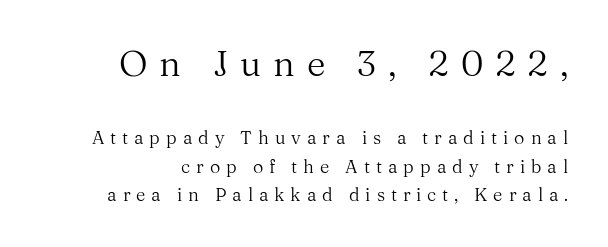
{"serif": "yes", "italic": "no", "bold": "no", "weight": "regular", "width": "normal", "stroke_contrast": "medium", "x_height": "medium", "monospaced": "no", "underline": "no", "line_spacing": "normal", "line_spacing_ratio": 1.59, "letter_spacing": "wide", "letter_spacing_em": 0.33, "larger_block": "first", "size_ratio": 2.0, "glyph_px": 36}
